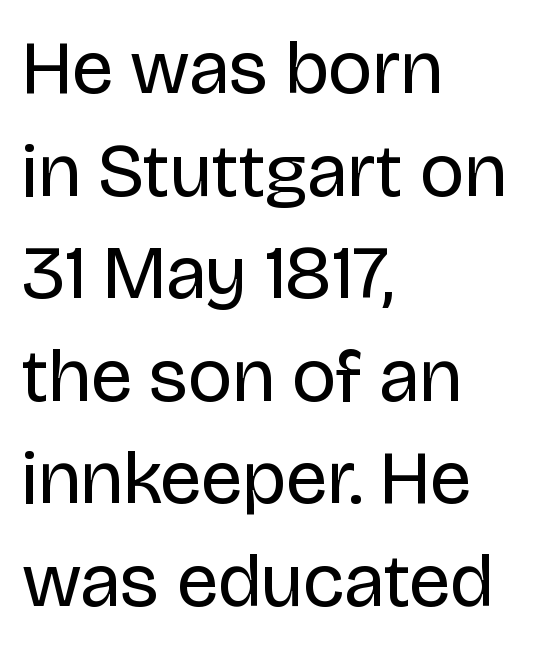
Q: Is the text bold? A: No.
Q: Is the text italic (slanted)? A: No, it is upright.
Q: Is the typeface a serif or a sans-serif typeface? A: Sans-serif.
Q: Is the text underlined? A: No.
Q: How is the paragraph aligned? A: Left-aligned.
Q: Is the spacing between letters normal or unusually wide? A: Normal.
Q: Is the spacing between lines tight, normal or loose? A: Normal.
Q: Width (condensed, normal, or wide)? A: Normal.
Q: Stroke contrast? A: Low.
Q: x-height? A: Large.
Q: Monospaced? A: No.
